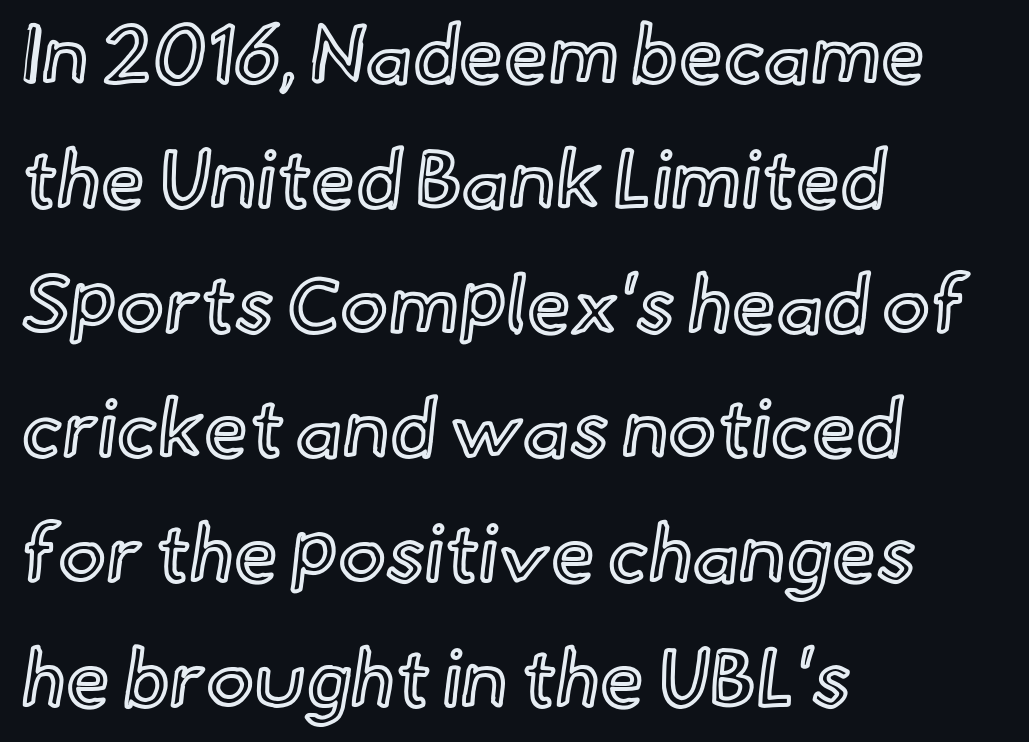
This sample is left-justified, so line endings fall wherever the words run out. The designer left line spacing at the default. This sample uses plain, unmodified letter spacing. Do the characters align in a grid? No, the font is proportional.
